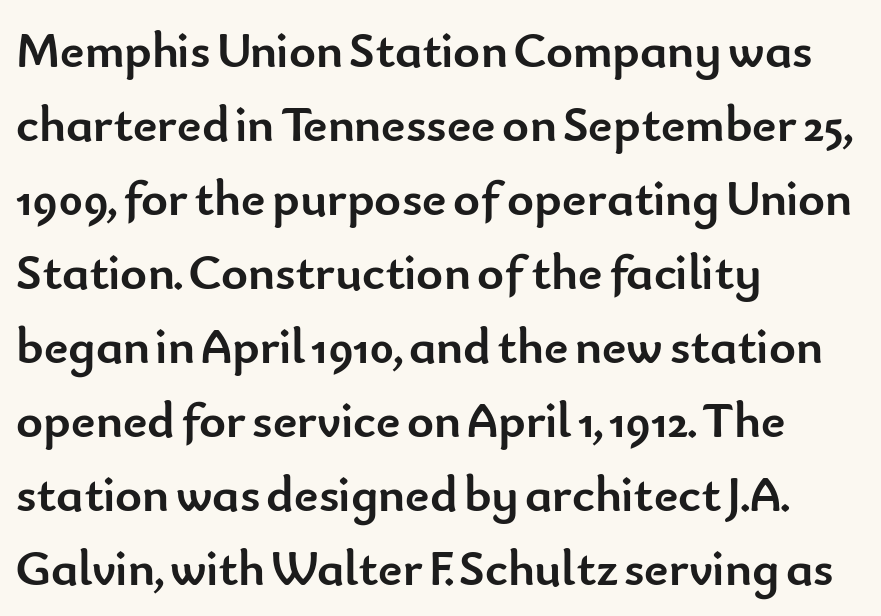
{"serif": "no", "italic": "no", "bold": "yes", "weight": "semibold", "width": "normal", "stroke_contrast": "low", "x_height": "small", "monospaced": "no", "underline": "no", "align": "left", "line_spacing": "normal", "line_spacing_ratio": 1.45, "letter_spacing": "normal", "letter_spacing_em": 0.0, "glyph_px": 51}
